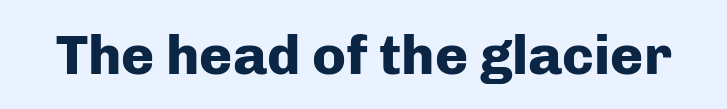
Q: Is the text bold? A: Yes.
Q: Is the text italic (slanted)? A: No, it is upright.
Q: Is the typeface a serif or a sans-serif typeface? A: Sans-serif.
Q: Is the text underlined? A: No.
Q: Is the spacing between letters normal or unusually wide? A: Normal.
Q: Width (condensed, normal, or wide)? A: Normal.
Q: Stroke contrast? A: Low.
Q: x-height? A: Medium.
Q: Monospaced? A: No.
